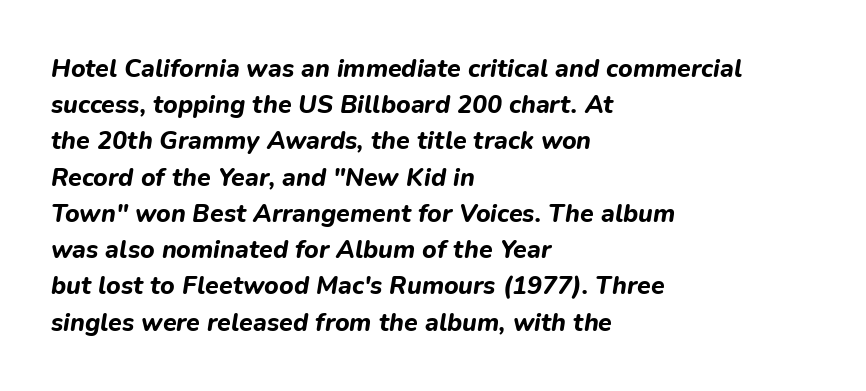
The image shows 25 px bold type, italic (leaning right); set left-aligned, normal line spacing (1.45x), normal letter spacing, not underlined.
